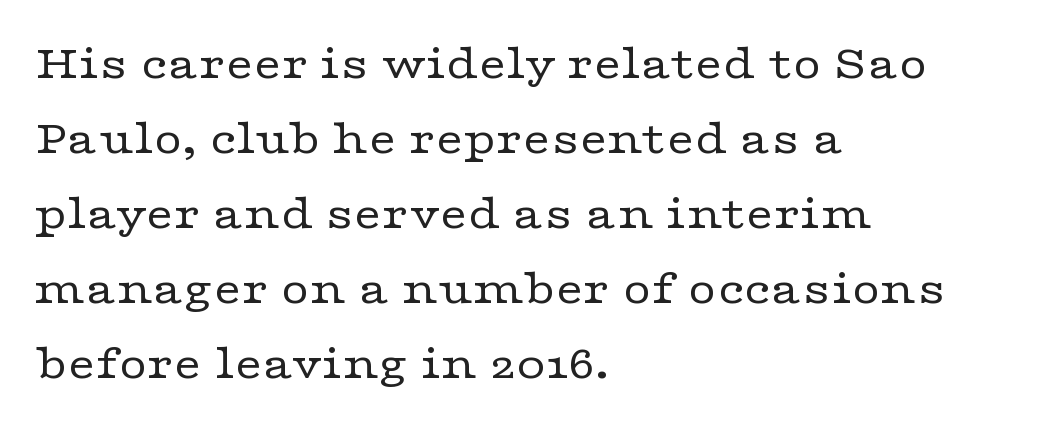
{"serif": "yes", "italic": "no", "bold": "no", "weight": "regular", "width": "wide", "stroke_contrast": "low", "x_height": "medium", "monospaced": "no", "underline": "no", "align": "left", "line_spacing": "normal", "line_spacing_ratio": 1.53, "letter_spacing": "normal", "letter_spacing_em": 0.0, "glyph_px": 49}
